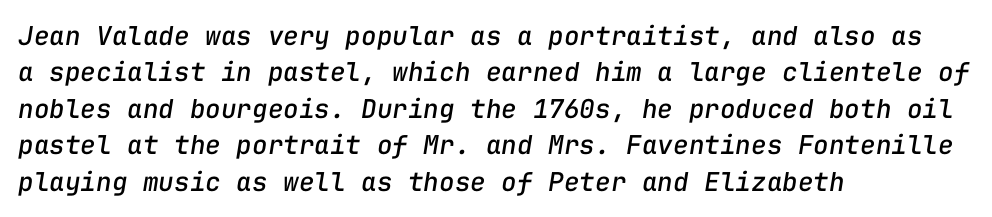
The image shows 26 px text type, italic (leaning right); set left-aligned, normal line spacing (1.4x), normal letter spacing, not underlined.
